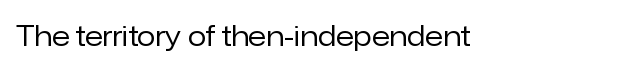
Has an underline been added? It has not. The type is set solid horizontally, with unmodified tracking. The characters are drawn with everyday or finer stroke widths. Every character sits straight up, as roman type does.
